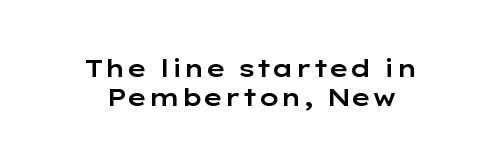
The image shows 24 px text type, upright; set centered, line spacing 1.21x, normal letter spacing, not underlined.
